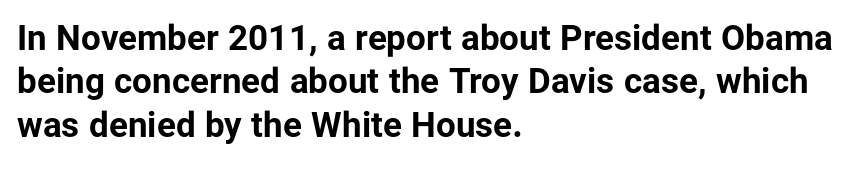
Q: Is the text bold? A: Yes.
Q: Is the text italic (slanted)? A: No, it is upright.
Q: Is the typeface a serif or a sans-serif typeface? A: Sans-serif.
Q: Is the text underlined? A: No.
Q: How is the paragraph aligned? A: Left-aligned.
Q: Is the spacing between letters normal or unusually wide? A: Normal.
Q: Width (condensed, normal, or wide)? A: Normal.
Q: Stroke contrast? A: Low.
Q: x-height? A: Medium.
Q: Monospaced? A: No.
